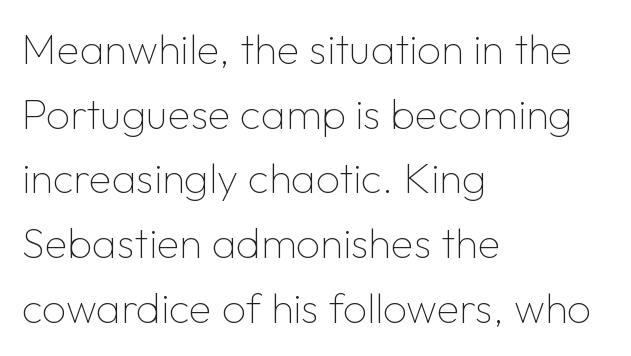
The image shows 42 px thin sans-serif type, upright; set left-aligned, normal line spacing (1.54x), normal letter spacing, not underlined; low stroke contrast and a medium x-height.
